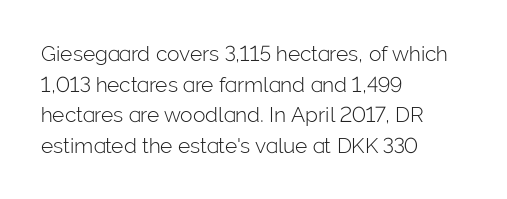
The image shows 21 px text type, upright; set left-aligned, normal line spacing (1.46x), normal letter spacing, not underlined.
